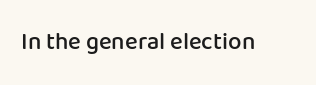
Q: Is the text bold? A: Semi-bold.
Q: Is the text italic (slanted)? A: No, it is upright.
Q: Is the text underlined? A: No.
Q: Is the spacing between letters normal or unusually wide? A: Normal.
